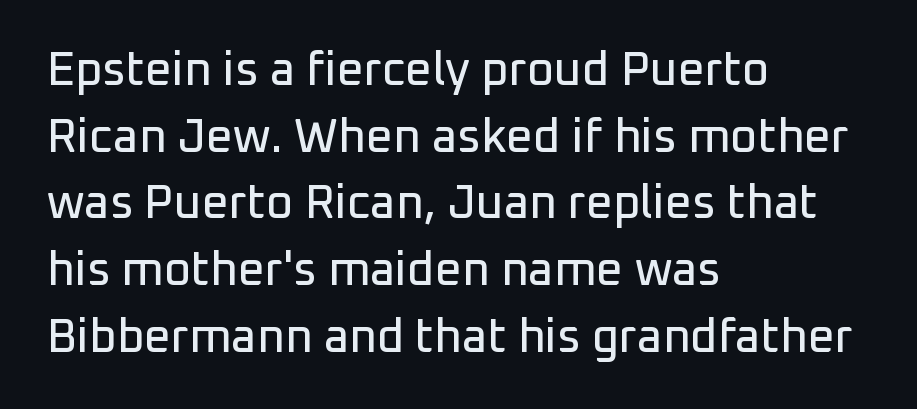
{"serif": "no", "italic": "no", "width": "normal", "stroke_contrast": "low", "x_height": "medium", "monospaced": "no", "underline": "no", "align": "left", "line_spacing": "normal", "line_spacing_ratio": 1.42, "letter_spacing": "normal", "letter_spacing_em": 0.0, "glyph_px": 47}
